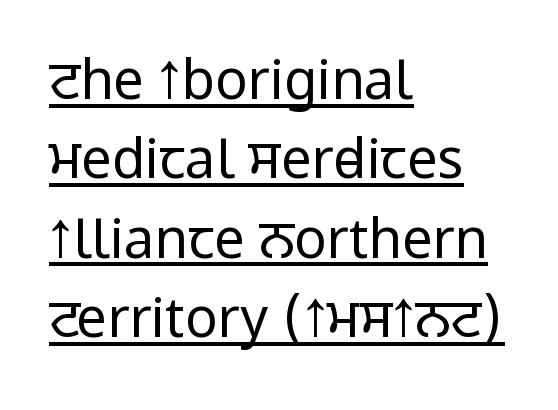
Q: Is the text bold? A: No.
Q: Is the text italic (slanted)? A: No, it is upright.
Q: Is the typeface a serif or a sans-serif typeface? A: Sans-serif.
Q: Is the text underlined? A: Yes.
Q: How is the paragraph aligned? A: Left-aligned.
Q: Is the spacing between letters normal or unusually wide? A: Normal.
Q: Is the spacing between lines tight, normal or loose? A: Normal.
Q: Width (condensed, normal, or wide)? A: Condensed.
Q: Stroke contrast? A: Low.
